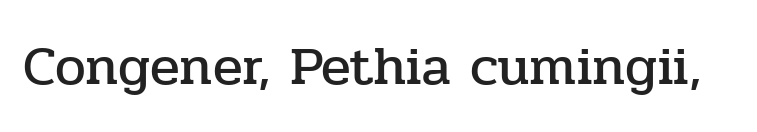
Q: Is the text italic (slanted)? A: No, it is upright.
Q: Is the typeface a serif or a sans-serif typeface? A: Serif.
Q: Is the text underlined? A: No.
Q: Is the spacing between letters normal or unusually wide? A: Normal.
Q: Width (condensed, normal, or wide)? A: Normal.
Q: Stroke contrast? A: Low.
Q: x-height? A: Medium.
Q: Monospaced? A: No.
